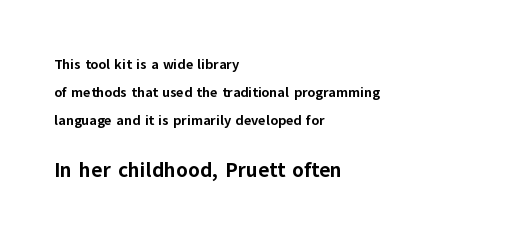
{"italic": "no", "bold": "yes", "underline": "no", "align": "left", "line_spacing": "loose", "line_spacing_ratio": 2.0, "letter_spacing": "normal", "letter_spacing_em": 0.0, "larger_block": "second", "size_ratio": 1.5, "glyph_px": 21}
